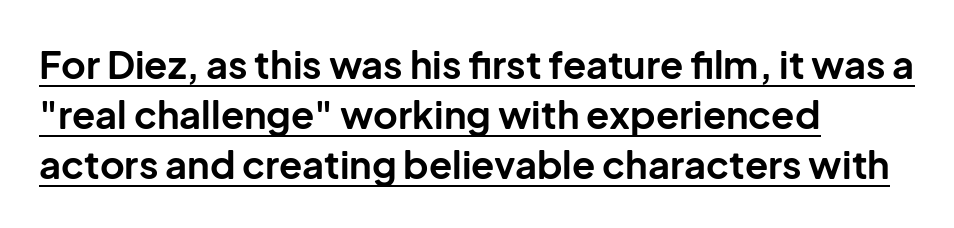
The image shows 38 px bold sans-serif type, upright; set left-aligned, normal line spacing (1.32x), normal letter spacing, underlined; low stroke contrast and a medium x-height.
